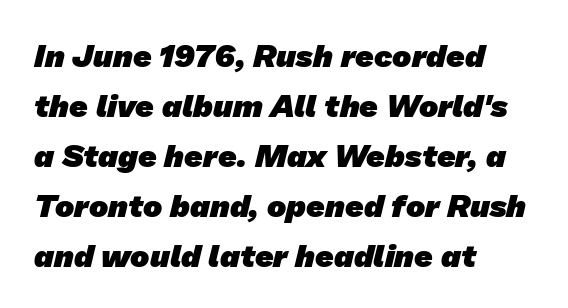
Line beginnings align vertically; line endings do not. Leading matches the norm, producing a regular column. The rendering shows plain stroke endings on the letterforms — a sans-serif design. You'd pick this weight for a headline — it's a proper bold. The letters advance in unequal steps, a hallmark of proportional type.
